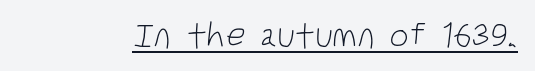
Q: Is the text bold? A: No.
Q: Is the typeface a serif or a sans-serif typeface? A: Sans-serif.
Q: Is the text underlined? A: Yes.
Q: Is the spacing between letters normal or unusually wide? A: Normal.
Q: Width (condensed, normal, or wide)? A: Condensed.
Q: Stroke contrast? A: Low.
Q: x-height? A: Large.
Q: Monospaced? A: No.
